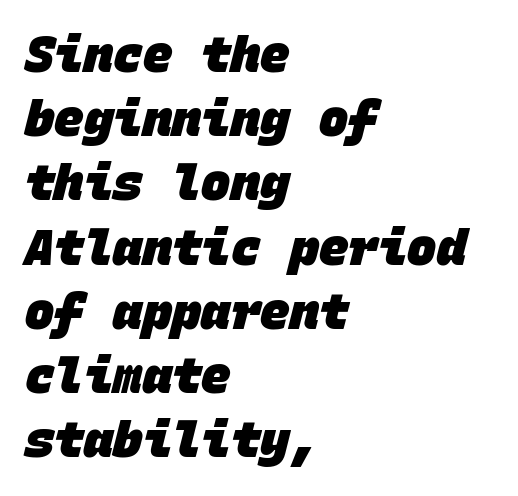
{"serif": "no", "bold": "yes", "weight": "heavy", "width": "normal", "stroke_contrast": "low", "x_height": "large", "monospaced": "yes", "underline": "no", "align": "left", "line_spacing": "normal", "line_spacing_ratio": 1.31, "letter_spacing": "normal", "letter_spacing_em": 0.0, "glyph_px": 49}
